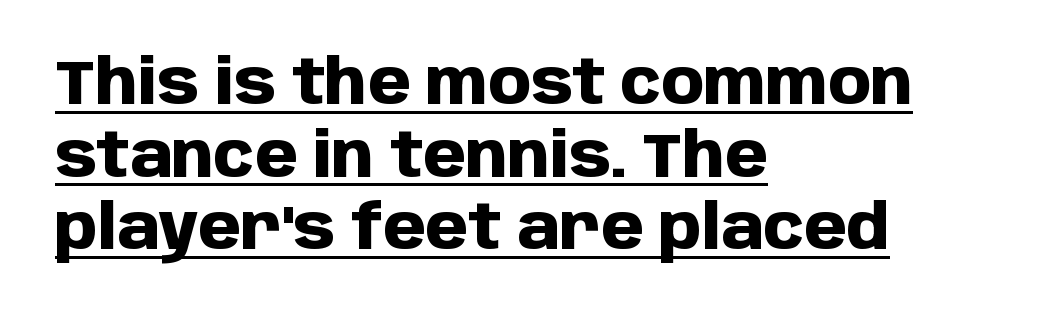
Q: Is the text bold? A: Yes.
Q: Is the text italic (slanted)? A: No, it is upright.
Q: Is the typeface a serif or a sans-serif typeface? A: Sans-serif.
Q: Is the text underlined? A: Yes.
Q: How is the paragraph aligned? A: Left-aligned.
Q: Is the spacing between letters normal or unusually wide? A: Normal.
Q: Width (condensed, normal, or wide)? A: Normal.
Q: Stroke contrast? A: Low.
Q: x-height? A: Large.
Q: Monospaced? A: No.
